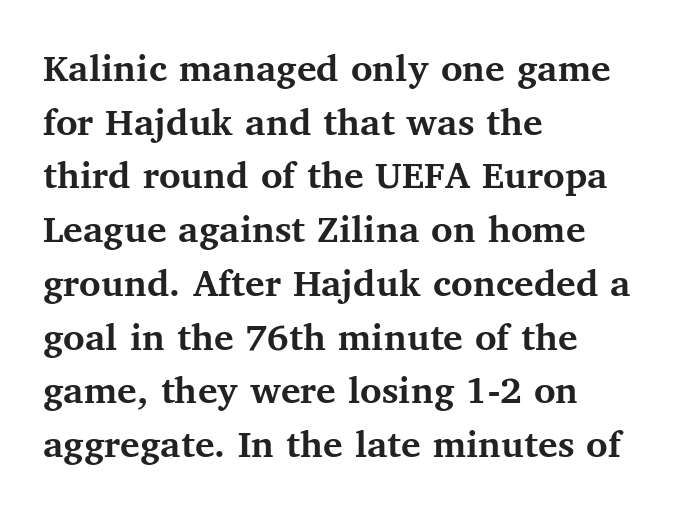
Q: Is the text bold? A: Yes.
Q: Is the text italic (slanted)? A: No, it is upright.
Q: Is the typeface a serif or a sans-serif typeface? A: Serif.
Q: Is the text underlined? A: No.
Q: How is the paragraph aligned? A: Left-aligned.
Q: Is the spacing between letters normal or unusually wide? A: Normal.
Q: Is the spacing between lines tight, normal or loose? A: Normal.
Q: Width (condensed, normal, or wide)? A: Normal.
Q: Stroke contrast? A: Medium.
Q: x-height? A: Medium.
Q: Monospaced? A: No.
